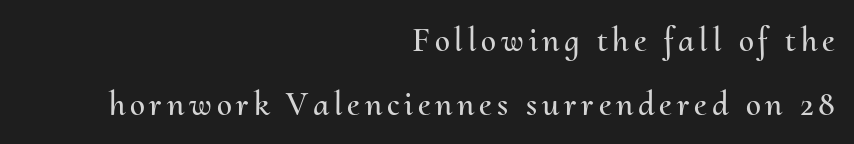
Q: Is the text italic (slanted)? A: No, it is upright.
Q: Is the text underlined? A: No.
Q: How is the paragraph aligned? A: Right-aligned.
Q: Width (condensed, normal, or wide)? A: Normal.
Q: Stroke contrast? A: Medium.
Q: x-height? A: Small.
Q: Monospaced? A: No.
